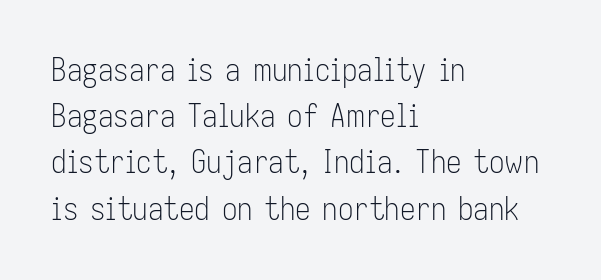
Q: Is the text bold? A: No.
Q: Is the text italic (slanted)? A: No, it is upright.
Q: Is the typeface a serif or a sans-serif typeface? A: Sans-serif.
Q: Is the text underlined? A: No.
Q: How is the paragraph aligned? A: Left-aligned.
Q: Is the spacing between letters normal or unusually wide? A: Normal.
Q: Is the spacing between lines tight, normal or loose? A: Normal.
Q: Width (condensed, normal, or wide)? A: Condensed.
Q: Stroke contrast? A: Low.
Q: x-height? A: Medium.
Q: Monospaced? A: No.
